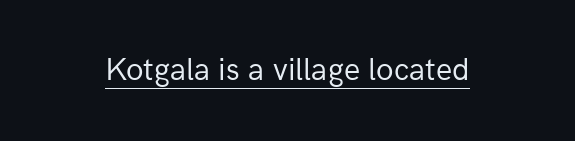
Q: Is the text bold? A: No.
Q: Is the text italic (slanted)? A: No, it is upright.
Q: Is the typeface a serif or a sans-serif typeface? A: Sans-serif.
Q: Is the text underlined? A: Yes.
Q: Is the spacing between letters normal or unusually wide? A: Normal.
Q: Width (condensed, normal, or wide)? A: Normal.
Q: Stroke contrast? A: Low.
Q: x-height? A: Medium.
Q: Monospaced? A: No.
